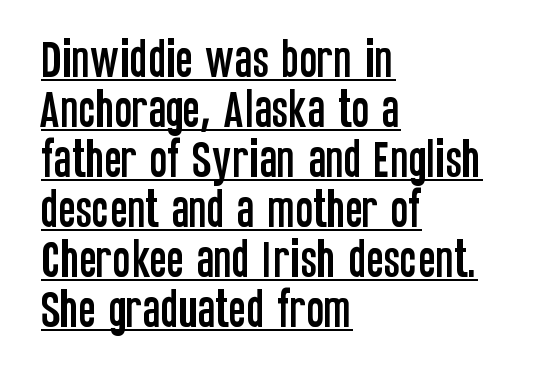
The image shows 42 px condensed sans-serif type, upright; set left-aligned, line spacing 1.19x, normal letter spacing, underlined; low stroke contrast and a large x-height.
